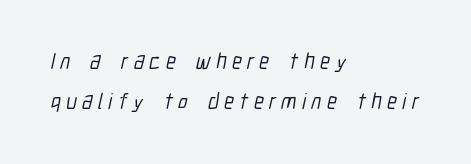
Q: Is the text underlined? A: No.
Q: How is the paragraph aligned? A: Left-aligned.
Q: Is the spacing between letters normal or unusually wide? A: Unusually wide.
